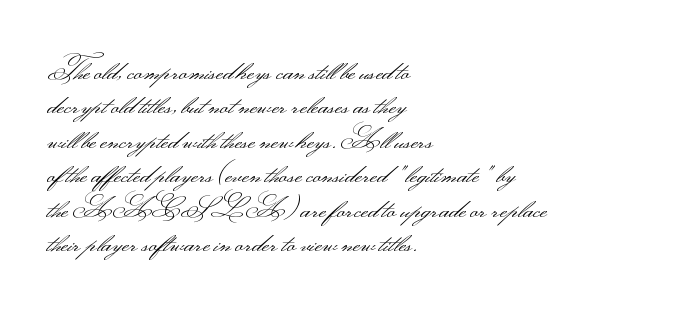
Q: Is the text bold? A: No.
Q: Is the text italic (slanted)? A: Yes.
Q: Is the typeface a serif or a sans-serif typeface? A: Sans-serif.
Q: Is the text underlined? A: No.
Q: How is the paragraph aligned? A: Left-aligned.
Q: Is the spacing between letters normal or unusually wide? A: Normal.
Q: Width (condensed, normal, or wide)? A: Wide.
Q: Stroke contrast? A: Medium.
Q: Monospaced? A: No.
